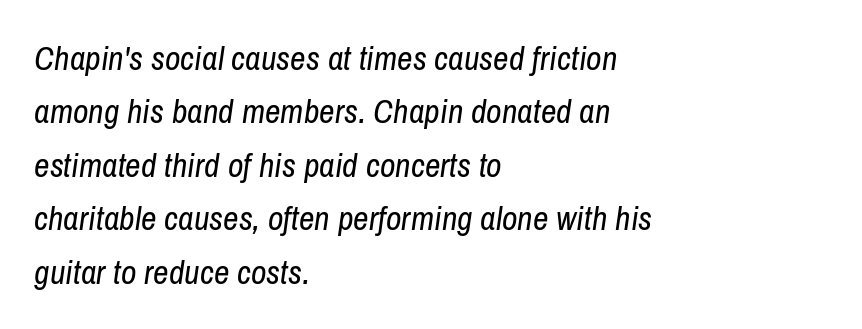
{"italic": "yes", "lean": "right", "slant_degrees": 8, "bold": "no", "weight": "regular", "width": "condensed", "stroke_contrast": "low", "x_height": "medium", "monospaced": "no", "underline": "no", "align": "left", "line_spacing": "normal", "line_spacing_ratio": 1.57, "letter_spacing": "normal", "letter_spacing_em": 0.0, "glyph_px": 34}
